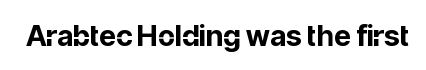
{"serif": "no", "italic": "no", "bold": "yes", "weight": "bold", "width": "normal", "stroke_contrast": "low", "x_height": "medium", "monospaced": "no", "underline": "no", "letter_spacing": "normal", "letter_spacing_em": 0.0, "glyph_px": 29}
